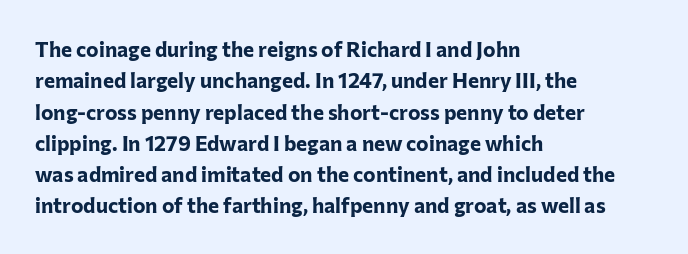
The image shows 21 px bold type, upright; set left-aligned, normal line spacing (1.49x), normal letter spacing, not underlined.
